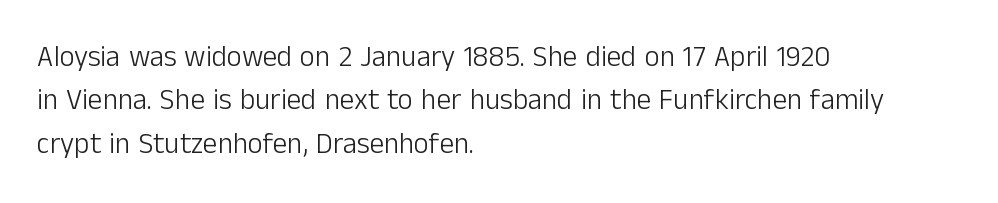
The image shows 29 px light sans-serif type, upright; set left-aligned, normal line spacing (1.5x), normal letter spacing, not underlined; low stroke contrast and a medium x-height.
